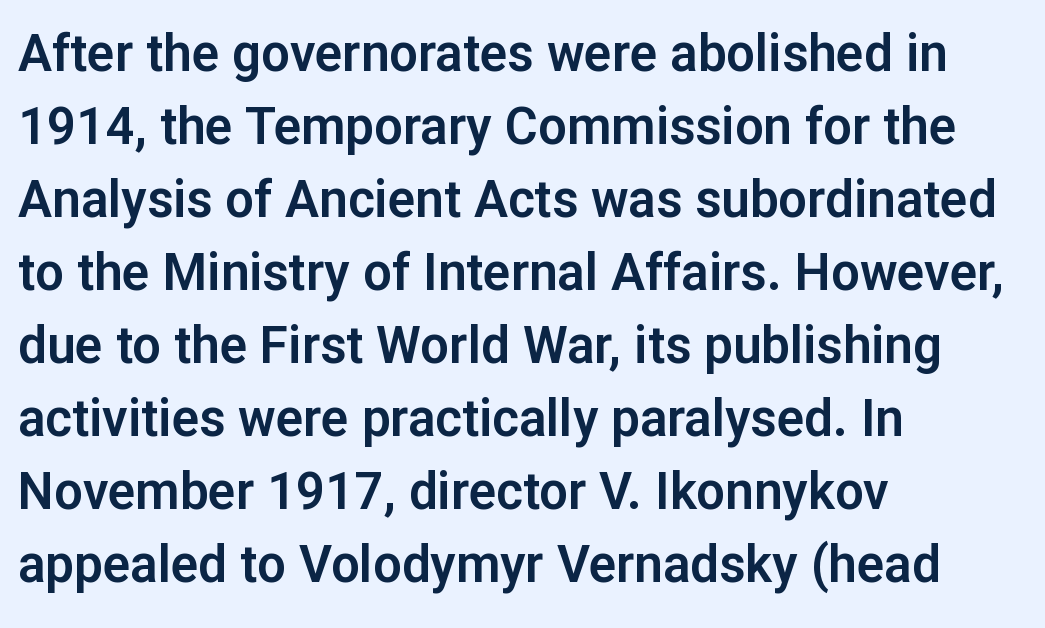
The image shows 51 px sans-serif type, upright; set left-aligned, normal line spacing (1.43x), normal letter spacing, not underlined; low stroke contrast and a medium x-height.
